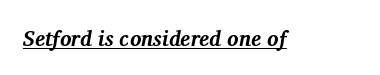
Q: Is the text bold? A: Yes.
Q: Is the text italic (slanted)? A: Yes, it leans right by about 11 degrees.
Q: Is the text underlined? A: Yes.
Q: Is the spacing between letters normal or unusually wide? A: Normal.
